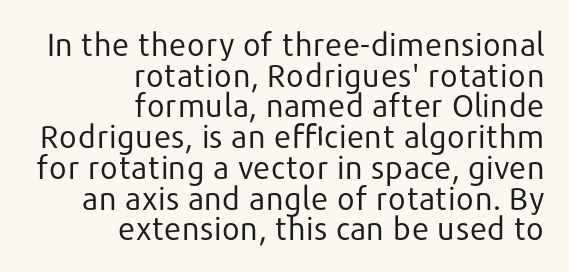
Q: Is the text bold? A: No.
Q: Is the text italic (slanted)? A: No, it is upright.
Q: Is the typeface a serif or a sans-serif typeface? A: Sans-serif.
Q: Is the text underlined? A: No.
Q: How is the paragraph aligned? A: Right-aligned.
Q: Is the spacing between letters normal or unusually wide? A: Normal.
Q: Is the spacing between lines tight, normal or loose? A: Tight.
Q: Width (condensed, normal, or wide)? A: Normal.
Q: Stroke contrast? A: Low.
Q: x-height? A: Medium.
Q: Monospaced? A: No.
